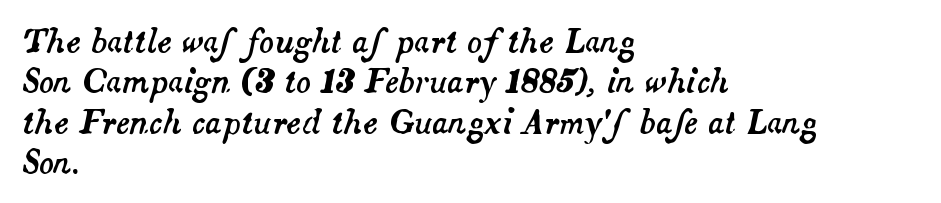
Q: Is the text italic (slanted)? A: Yes, it leans right by about 14 degrees.
Q: Is the text underlined? A: No.
Q: How is the paragraph aligned? A: Left-aligned.
Q: Is the spacing between letters normal or unusually wide? A: Normal.
Q: Is the spacing between lines tight, normal or loose? A: Normal.
Q: Width (condensed, normal, or wide)? A: Normal.
Q: Stroke contrast? A: Medium.
Q: x-height? A: Small.
Q: Monospaced? A: No.
